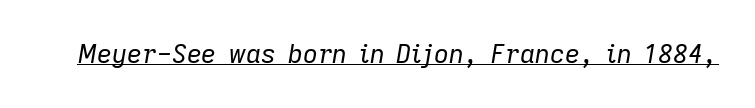
Look at the tracking — it's just the regular setting, nothing added. These characters rest on top of a visible drawn line. Weight: not bold — regular or lighter. When letters slant like this, we call the style italic.
